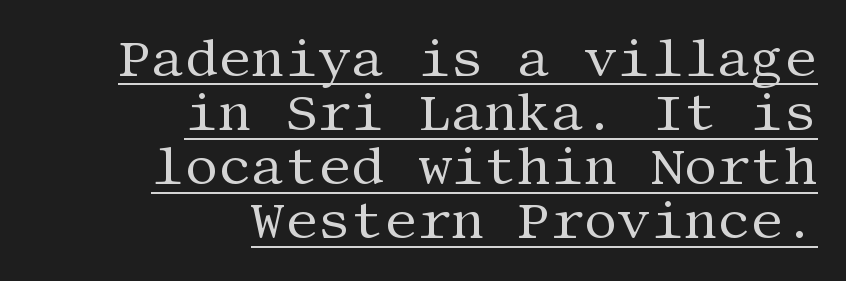
The letters stand upright; this is a roman face. Closely set lines give the paragraph a compact silhouette. Typeset ragged left — the right edge is the straight one. Somebody hit Ctrl+U on this one — the words are underlined.
